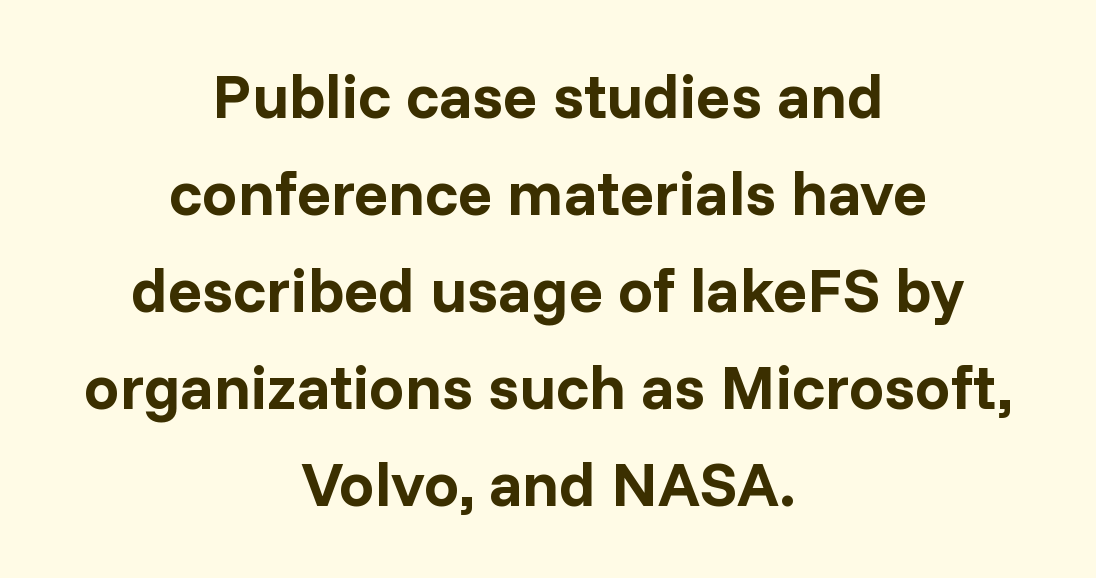
Q: Is the text bold? A: Yes.
Q: Is the text italic (slanted)? A: No, it is upright.
Q: Is the typeface a serif or a sans-serif typeface? A: Sans-serif.
Q: Is the text underlined? A: No.
Q: How is the paragraph aligned? A: Centered.
Q: Is the spacing between letters normal or unusually wide? A: Normal.
Q: Is the spacing between lines tight, normal or loose? A: Normal.
Q: Width (condensed, normal, or wide)? A: Normal.
Q: Stroke contrast? A: Low.
Q: x-height? A: Medium.
Q: Monospaced? A: No.
